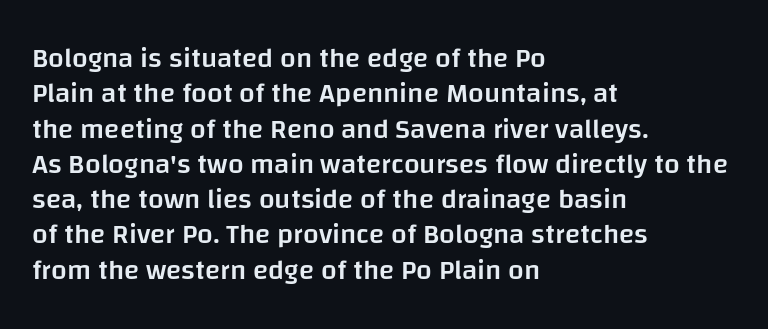
{"serif": "no", "italic": "no", "bold": "semi", "weight": "semibold", "width": "normal", "stroke_contrast": "low", "x_height": "large", "monospaced": "no", "underline": "no", "align": "left", "line_spacing": "normal", "line_spacing_ratio": 1.26, "letter_spacing": "normal", "letter_spacing_em": 0.0, "glyph_px": 28}
